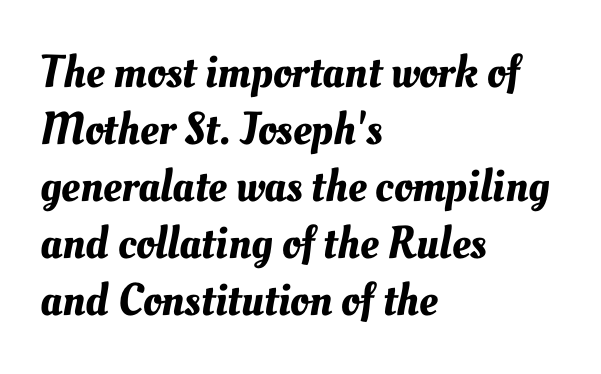
This sample is left-justified, so line endings fall wherever the words run out. The glyphs are unaccompanied by any horizontal stroke below them. Look at the tracking — it's just the regular setting, nothing added. Looks like regular typesetting: each glyph gets only the width it needs.
